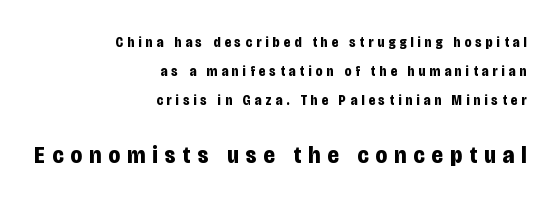
{"italic": "no", "bold": "yes", "underline": "no", "align": "right", "line_spacing": "loose", "line_spacing_ratio": 2.08, "letter_spacing": "wide", "letter_spacing_em": 0.3, "larger_block": "second", "size_ratio": 1.71, "glyph_px": 24}
